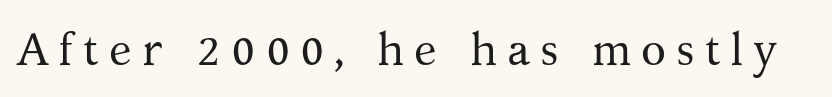
The image shows 46 px regular-weight serif type, upright; set unusually wide letter spacing (+0.21 em), not underlined; medium stroke contrast and a medium x-height.
